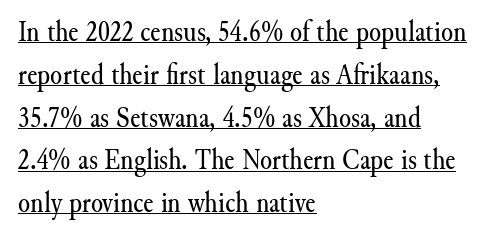
The image shows 31 px regular-weight serif type, upright; set left-aligned, normal line spacing (1.38x), normal letter spacing, underlined; medium stroke contrast and a small x-height.
